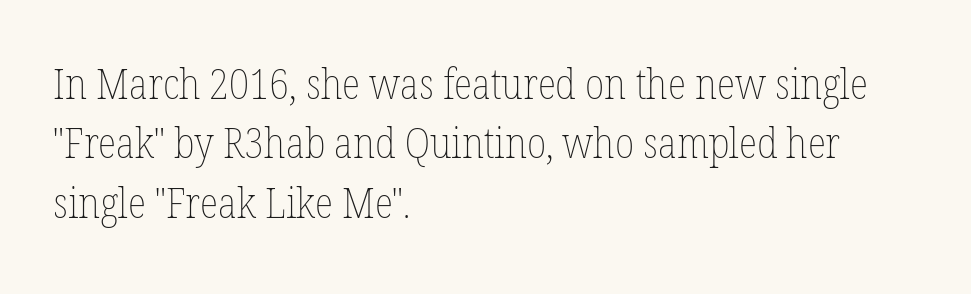
The image shows 43 px thin, condensed type, upright; set left-aligned, normal line spacing (1.38x), normal letter spacing, not underlined; low stroke contrast and a medium x-height.
